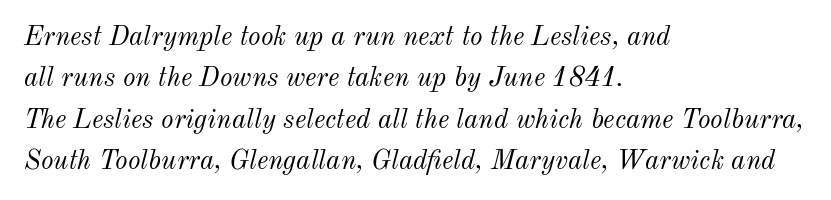
The compositor pushed each line to the left boundary. Baseline-to-baseline distance is the conventional proportion of letter height. The whole block is typeset with a tilt. The passage shown has conventional tracking throughout. Weight: not bold — regular or lighter.
